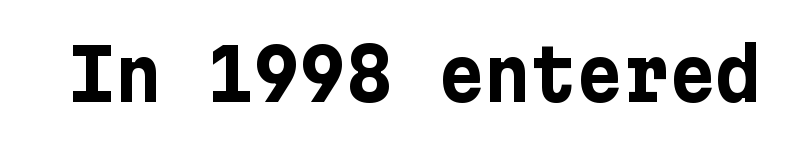
{"serif": "no", "italic": "no", "bold": "yes", "weight": "bold", "width": "normal", "stroke_contrast": "low", "x_height": "medium", "underline": "no", "letter_spacing": "normal", "letter_spacing_em": 0.0, "glyph_px": 71}
